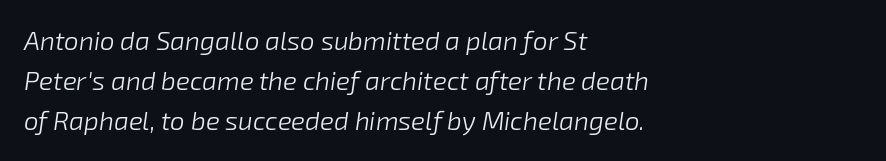
{"italic": "yes", "lean": "right", "slant_degrees": 8, "bold": "no", "underline": "no", "align": "left", "line_spacing": "normal", "line_spacing_ratio": 1.54, "letter_spacing": "normal", "letter_spacing_em": 0.0, "glyph_px": 26}
